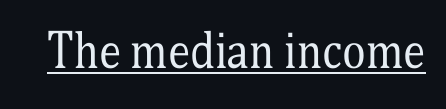
{"serif": "yes", "italic": "no", "bold": "no", "weight": "regular", "width": "condensed", "stroke_contrast": "medium", "x_height": "medium", "monospaced": "no", "underline": "yes", "letter_spacing": "normal", "letter_spacing_em": 0.0, "glyph_px": 45}
